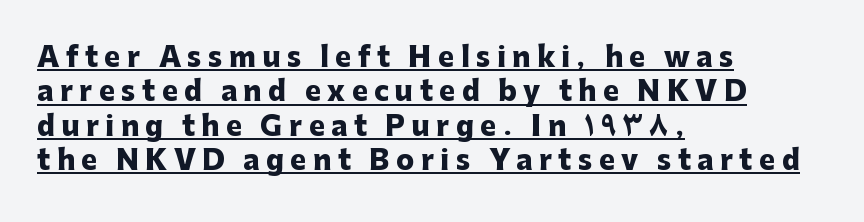
The image shows 27 px bold type, upright; set left-aligned, normal line spacing (1.27x), unusually wide letter spacing (+0.24 em), underlined.
